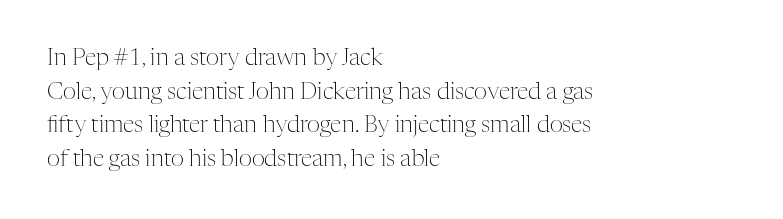
What stands out about the letter spacing? Nothing — it is the standard amount. Type without underlining. You can tell it's not italic because the verticals are truly vertical. Is there much room between lines? A standard amount, neither cramped nor airy.
